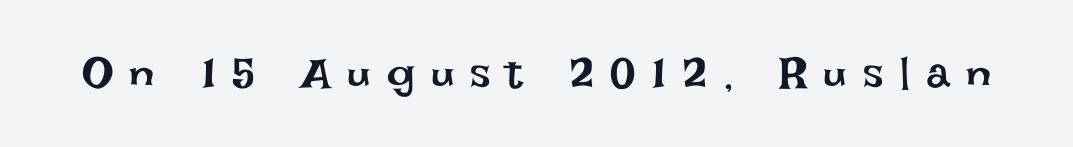
Is the letter spacing exaggerated? Yes — the characters are pushed far apart. The font's upright variant was chosen for this text. Is this a fixed-width face? No — the glyphs have proportional, varying widths. The glyphs are unaccompanied by any horizontal stroke below them. On a weight scale, this lands at 450 or below.
